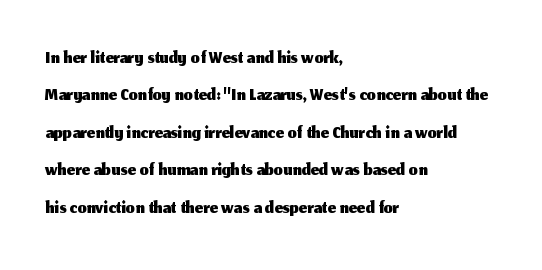
Q: Is the text italic (slanted)? A: No, it is upright.
Q: Is the typeface a serif or a sans-serif typeface? A: Sans-serif.
Q: Is the text underlined? A: No.
Q: How is the paragraph aligned? A: Left-aligned.
Q: Is the spacing between letters normal or unusually wide? A: Normal.
Q: Is the spacing between lines tight, normal or loose? A: Normal.
Q: Width (condensed, normal, or wide)? A: Normal.
Q: Stroke contrast? A: Medium.
Q: x-height? A: Medium.
Q: Monospaced? A: No.
